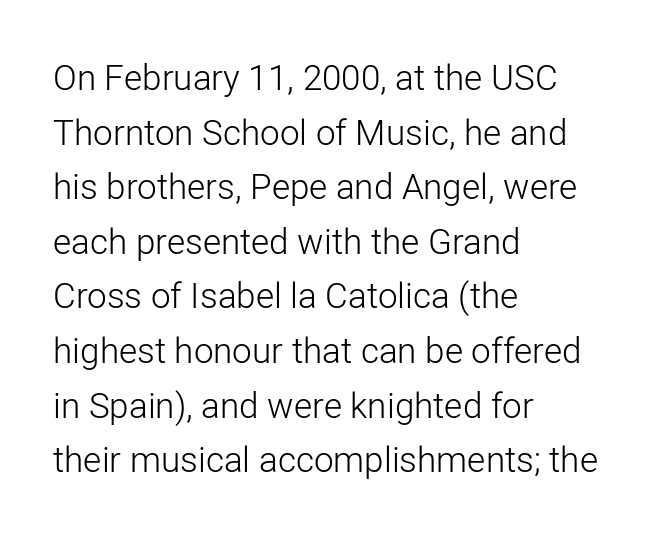
The image shows 35 px light sans-serif type, upright; set left-aligned, normal line spacing (1.56x), normal letter spacing, not underlined; low stroke contrast and a medium x-height.
